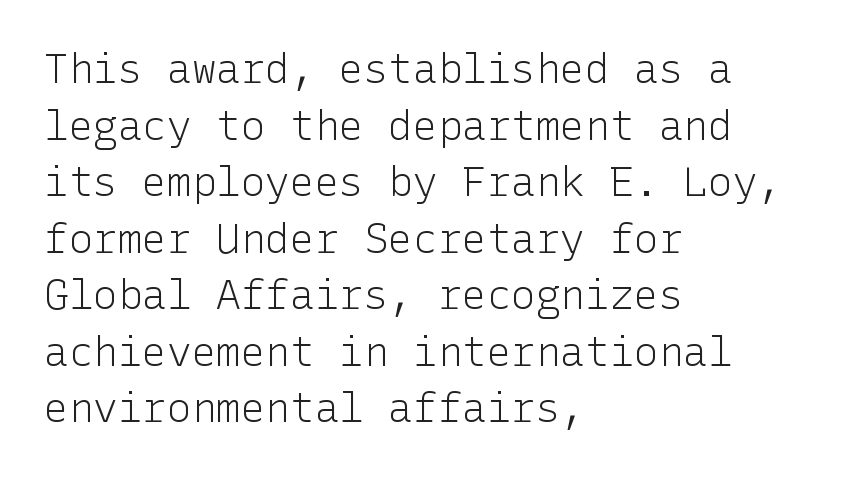
The image shows 41 px light sans-serif type, upright; set left-aligned, normal line spacing (1.38x), normal letter spacing, not underlined; low stroke contrast and a medium x-height.
